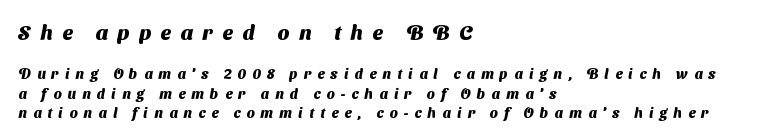
The letters in the upper block stand taller than those in the block below. Which margin do the lines hug? The left one — the right edge is uneven. You could only call the tracking loose — the letters float apart. Set as a true bold cut, around the 700 mark. Leading: standard.
